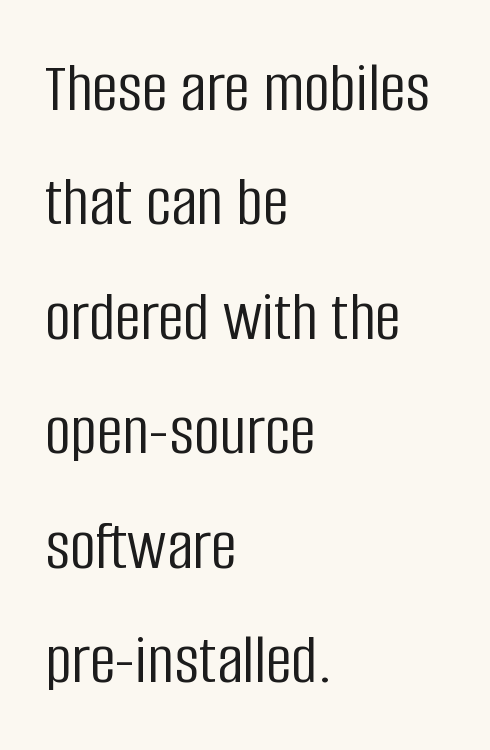
{"serif": "no", "italic": "no", "bold": "no", "weight": "light", "width": "condensed", "stroke_contrast": "low", "x_height": "large", "monospaced": "no", "underline": "no", "align": "left", "line_spacing": "normal", "line_spacing_ratio": 1.59, "letter_spacing": "normal", "letter_spacing_em": 0.0, "glyph_px": 72}
